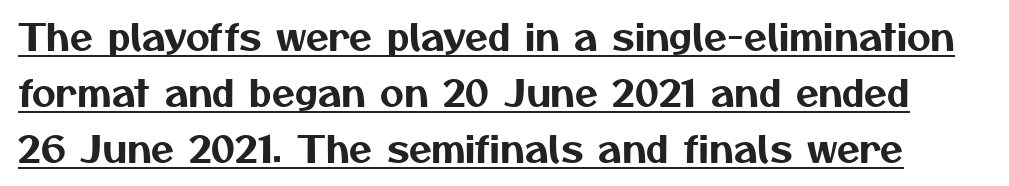
Q: Is the typeface a serif or a sans-serif typeface? A: Sans-serif.
Q: Is the text underlined? A: Yes.
Q: Is the spacing between letters normal or unusually wide? A: Normal.
Q: Is the spacing between lines tight, normal or loose? A: Normal.
Q: Width (condensed, normal, or wide)? A: Normal.
Q: Stroke contrast? A: Medium.
Q: x-height? A: Medium.
Q: Monospaced? A: No.
